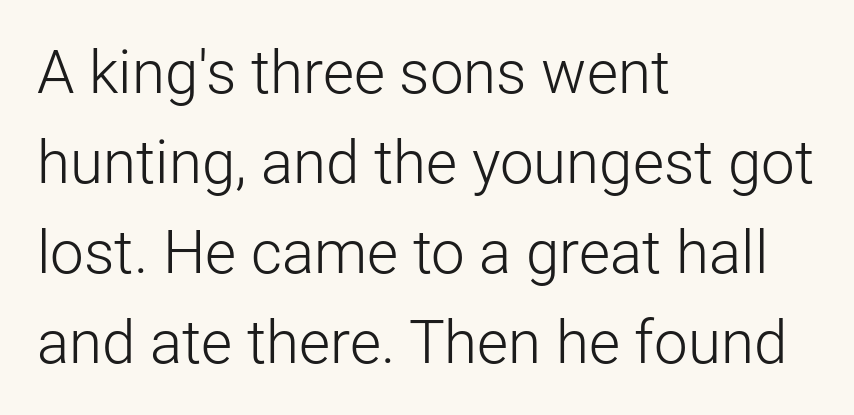
The image shows 60 px light sans-serif type, upright; set left-aligned, normal line spacing (1.5x), normal letter spacing, not underlined; low stroke contrast and a medium x-height.
